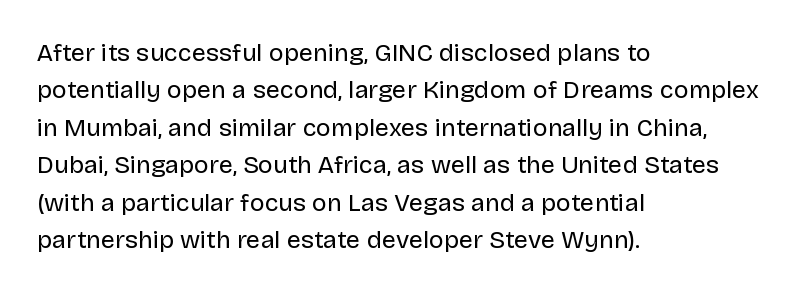
In CSS terms this would be text-align: left. Descenders are the only things crossing below the line. One glance says typical: line gaps are just what's usual. This is the regular roman posture of the typeface.
